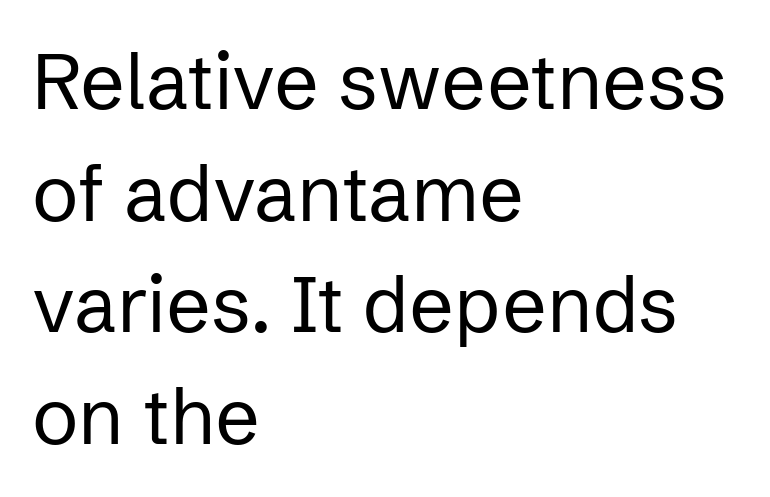
The image shows 78 px regular-weight sans-serif type, upright; set left-aligned, normal line spacing (1.43x), normal letter spacing, not underlined; low stroke contrast and a medium x-height.
